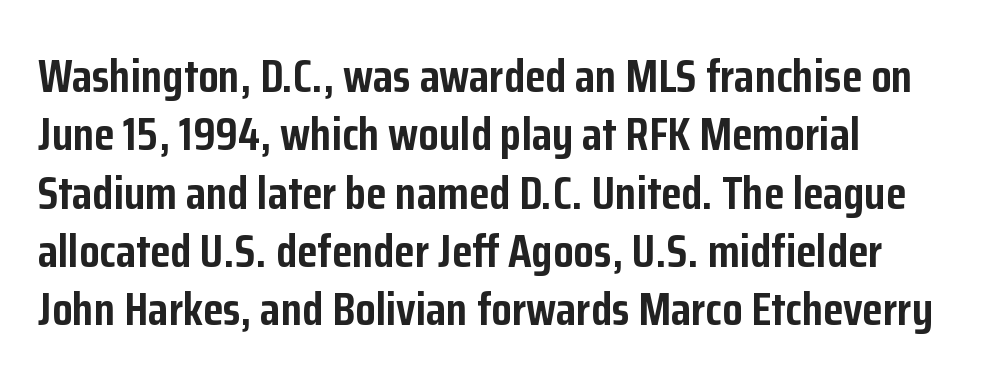
Q: Is the text bold? A: Yes.
Q: Is the text italic (slanted)? A: No, it is upright.
Q: Is the typeface a serif or a sans-serif typeface? A: Sans-serif.
Q: Is the text underlined? A: No.
Q: How is the paragraph aligned? A: Left-aligned.
Q: Is the spacing between letters normal or unusually wide? A: Normal.
Q: Width (condensed, normal, or wide)? A: Condensed.
Q: Stroke contrast? A: Low.
Q: x-height? A: Medium.
Q: Monospaced? A: No.
